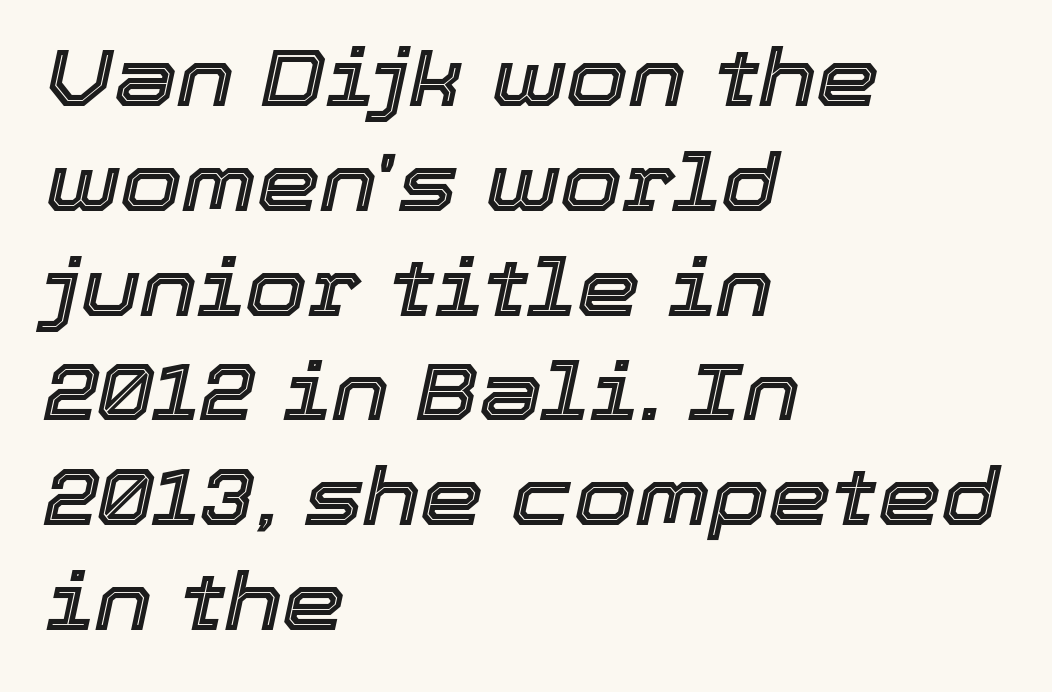
Baseline-to-baseline distance is the conventional proportion of letter height. Note the varied advance widths — an 'i' is clearly narrower than an 'm'. Designer's note — italics engaged. Inter-character spacing is left at the font's built-in metrics. Each line starts at the same left margin while the right side varies.
